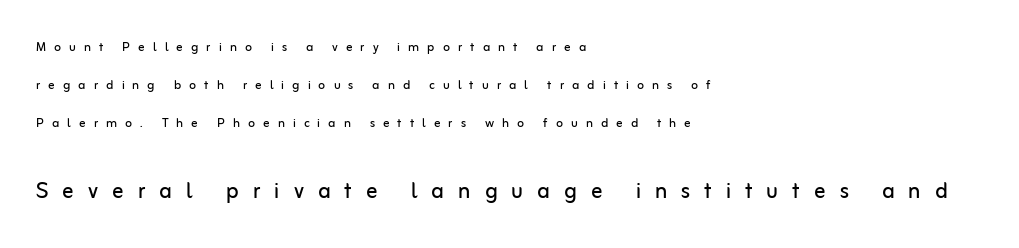
Q: Is the text bold? A: No.
Q: Is the text italic (slanted)? A: No, it is upright.
Q: Is the typeface a serif or a sans-serif typeface? A: Sans-serif.
Q: Is the text underlined? A: No.
Q: How is the paragraph aligned? A: Left-aligned.
Q: Is the spacing between letters normal or unusually wide? A: Unusually wide.
Q: Is the spacing between lines tight, normal or loose? A: Loose.
Q: Which block of text is set in a larger size, the first (top) or the second (bottom)? A: The second (bottom) one.
Q: Width (condensed, normal, or wide)? A: Normal.
Q: Stroke contrast? A: Low.
Q: x-height? A: Medium.
Q: Monospaced? A: No.
